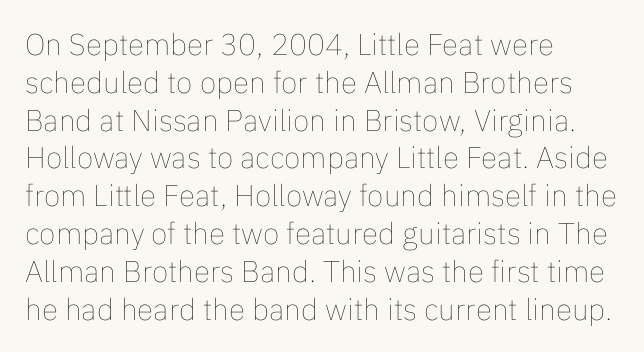
The baseline area is clear. Stroke mass is kept to a normal reading level or below. Unlike italic type, these characters show no tilt at all. Compared with typical paragraphs, the rows here are spaced about the same. This sample is left-justified, so line endings fall wherever the words run out.
